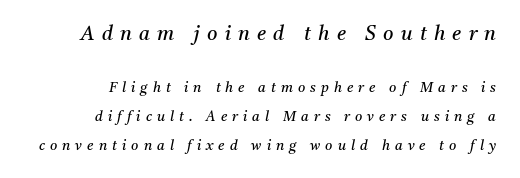
Q: Is the text bold? A: No.
Q: Is the text italic (slanted)? A: Yes, it leans right by about 11 degrees.
Q: Is the text underlined? A: No.
Q: How is the paragraph aligned? A: Right-aligned.
Q: Is the spacing between letters normal or unusually wide? A: Unusually wide.
Q: Is the spacing between lines tight, normal or loose? A: Loose.
Q: Which block of text is set in a larger size, the first (top) or the second (bottom)? A: The first (top) one.
